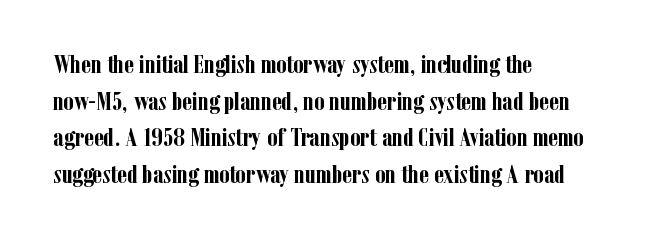
Q: Is the text bold? A: Yes.
Q: Is the text italic (slanted)? A: No, it is upright.
Q: Is the text underlined? A: No.
Q: How is the paragraph aligned? A: Left-aligned.
Q: Is the spacing between letters normal or unusually wide? A: Normal.
Q: Is the spacing between lines tight, normal or loose? A: Normal.
